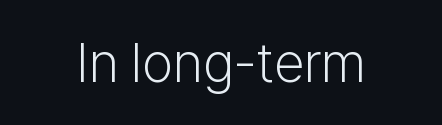
{"serif": "no", "italic": "no", "bold": "no", "weight": "light", "width": "normal", "stroke_contrast": "low", "x_height": "medium", "monospaced": "no", "underline": "no", "letter_spacing": "normal", "letter_spacing_em": 0.0, "glyph_px": 55}
